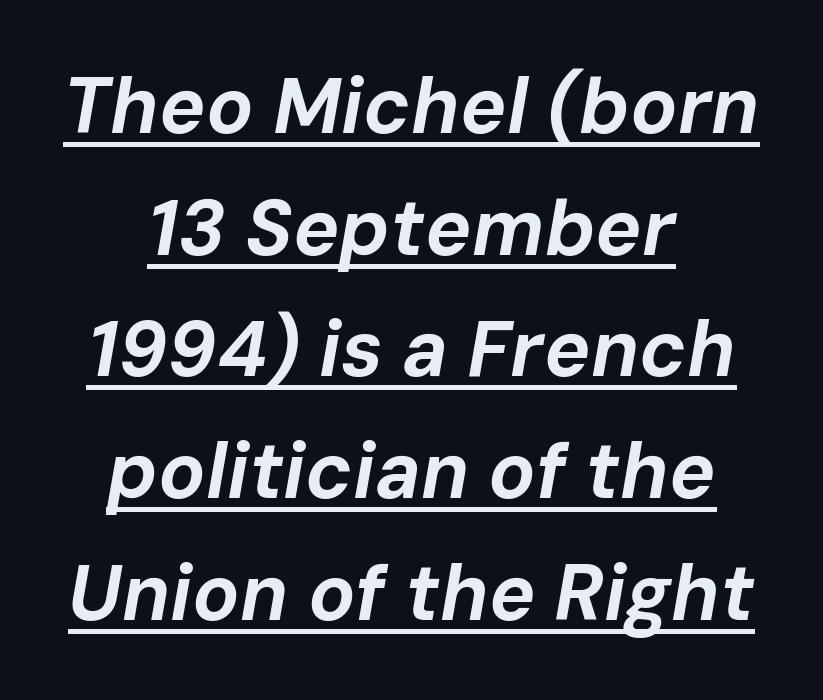
The image shows 78 px bold type, italic (leaning right); set centered, normal line spacing (1.56x), normal letter spacing, underlined; low stroke contrast and a medium x-height.
